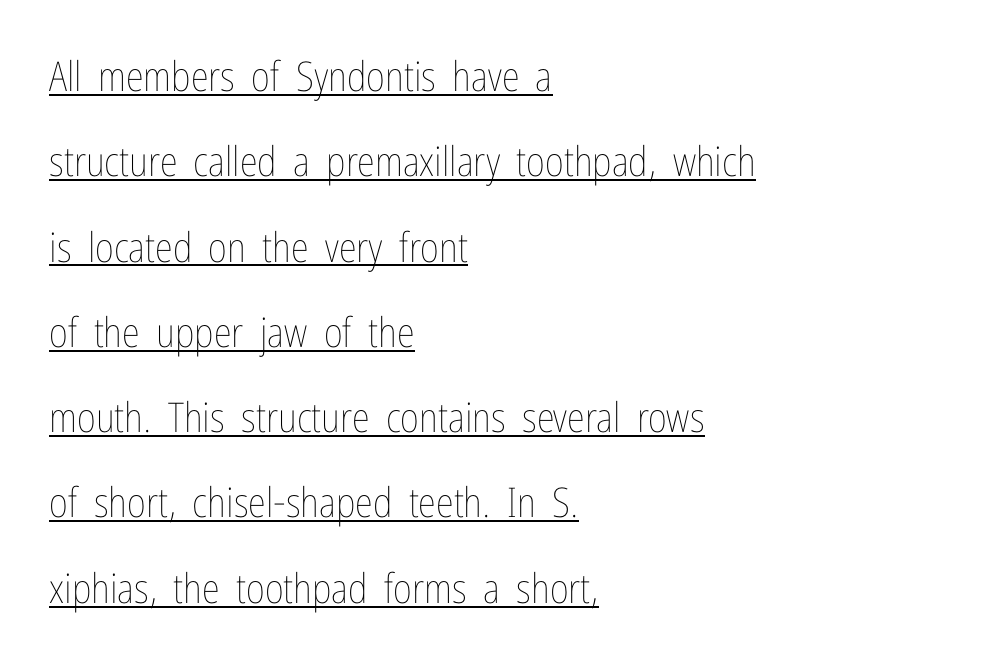
You can tell it's not italic because the verticals are truly vertical. Weight class: somewhere from thin through regular. Compared with typical paragraphs, the rows here are farther apart. The paragraph has a hard left edge and a soft right edge. The face used here is proportionally spaced, like ordinary book or web type.
